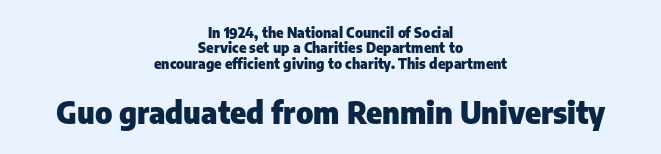
{"serif": "no", "italic": "no", "bold": "yes", "weight": "heavy", "width": "normal", "stroke_contrast": "low", "x_height": "medium", "monospaced": "no", "underline": "no", "align": "center", "line_spacing": "tight", "line_spacing_ratio": 1.09, "letter_spacing": "normal", "letter_spacing_em": 0.0, "larger_block": "second", "size_ratio": 2.14, "glyph_px": 30}
